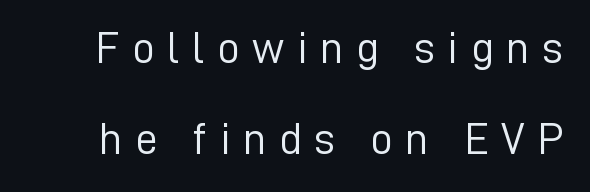
The image shows 45 px light sans-serif type, upright; set loose line spacing (2.02x), unusually wide letter spacing (+0.28 em), not underlined; low stroke contrast and a medium x-height.
